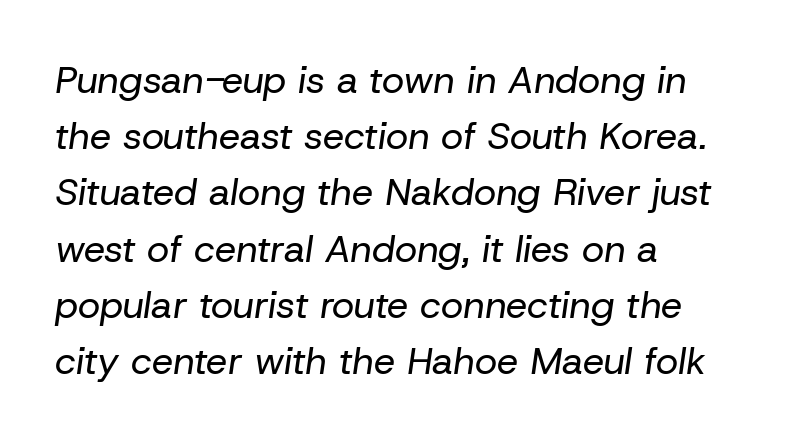
Typeset ragged right — the left edge is the straight one. This sample has the flowing, uneven cadence of proportional lettering. When letters slant like this, we call the style italic. These lines sit exactly where default settings would place them. Letters rest on an invisible, unmarked baseline.
